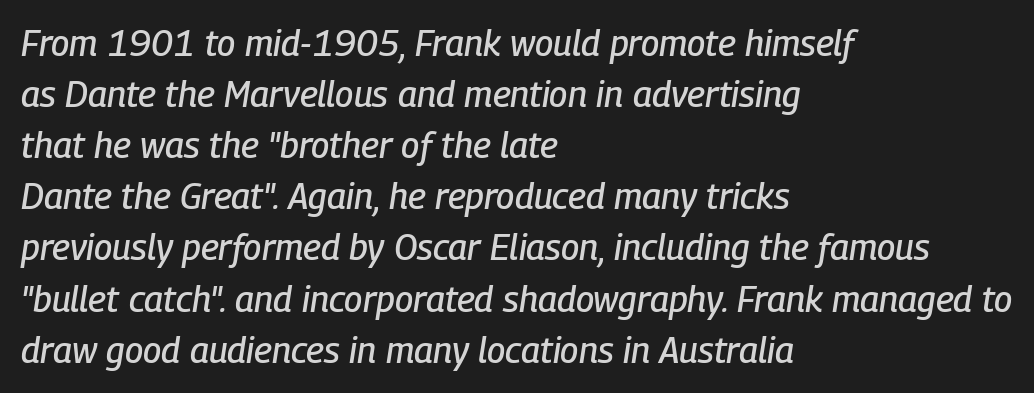
Look at the tracking — it's just the regular setting, nothing added. These lines were composed using italics. The typesetter chose a ragged-right arrangement here. A clean baseline with only descenders dipping below it. The rendering uses natural spacing where letterforms have individual widths.
